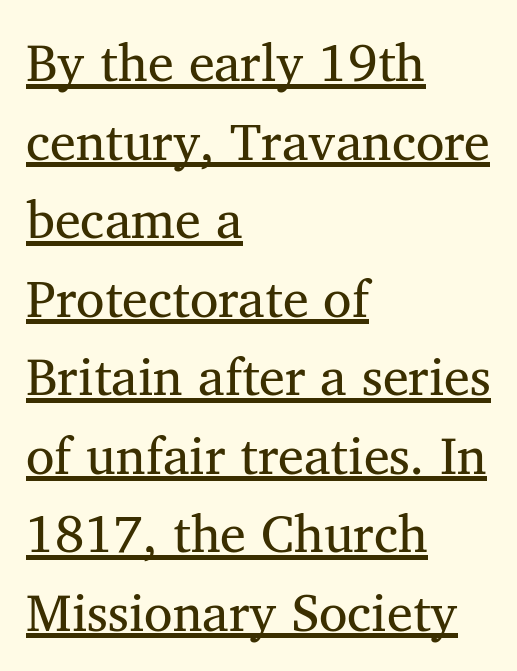
The image shows 52 px regular-weight serif type, upright; set left-aligned, normal line spacing (1.51x), normal letter spacing, underlined; medium stroke contrast and a medium x-height.
